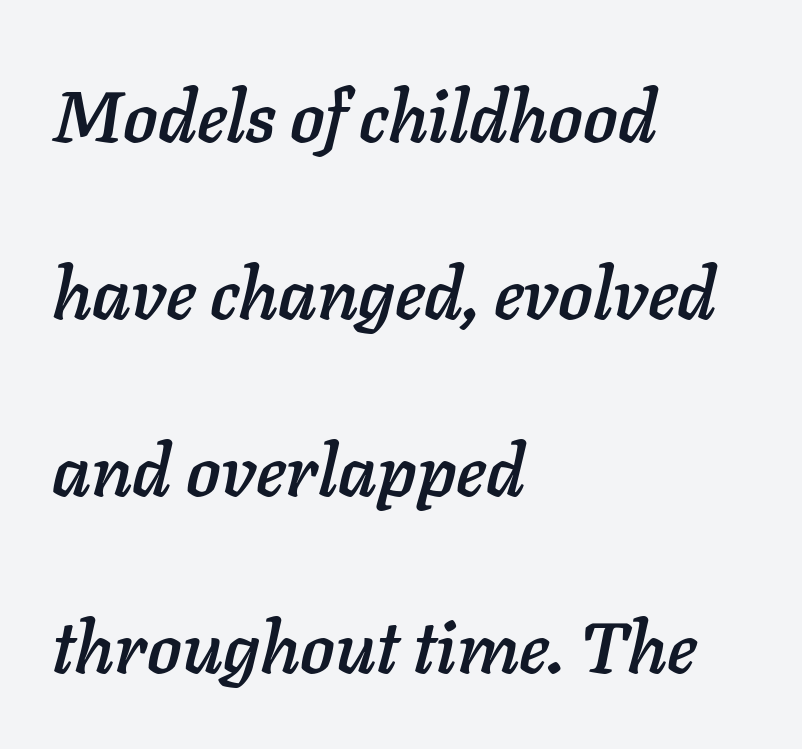
Leftover space on each line is placed entirely after the last word. Spacing between characters is what you'd get straight out of the box. Quick note: underline off. An italicized treatment has been applied to the whole sample. Do the characters align in a grid? No, the font is proportional.
